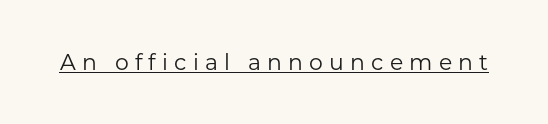
{"italic": "no", "bold": "no", "underline": "yes", "letter_spacing": "wide", "letter_spacing_em": 0.28, "glyph_px": 22}
